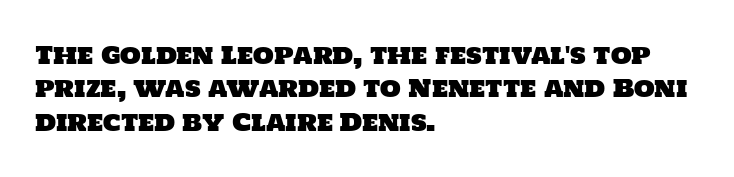
The image shows 24 px text type; set left-aligned, normal line spacing (1.39x), normal letter spacing, not underlined.
